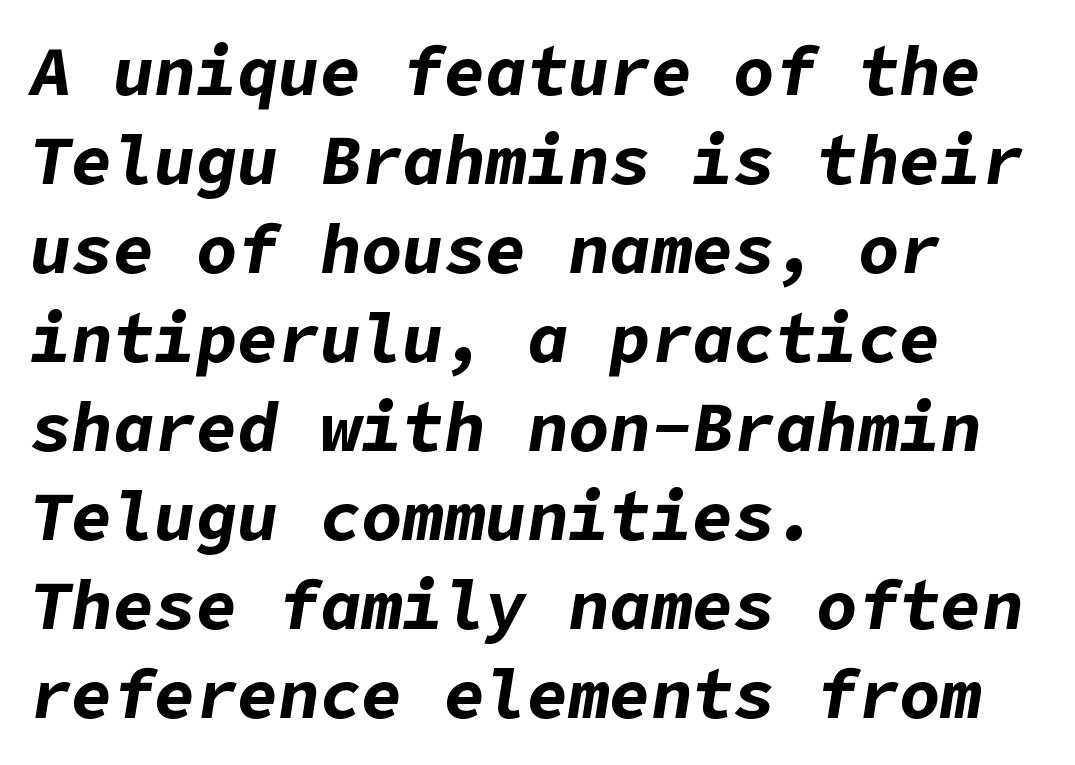
The paragraph shown leans on its left margin. Would a proofreader flag this as italicized? Yes. This sample keeps an unexceptional amount of space between lines. A bare baseline throughout the passage. Inter-character spacing is left at the font's built-in metrics.
